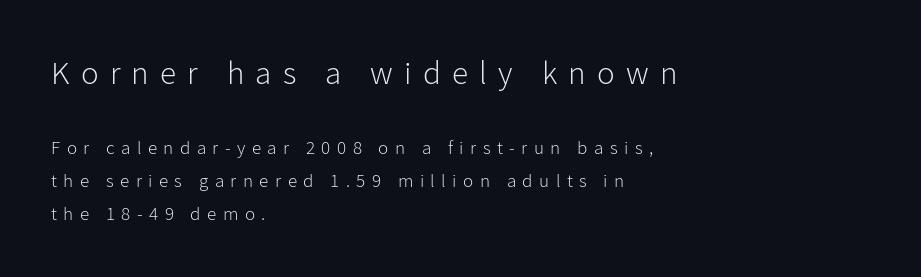
The image shows 33 px light sans-serif type, upright; set left-aligned, line spacing 1.74x, unusually wide letter spacing (+0.34 em), not underlined; the first (top) block is 1.74x larger; low stroke contrast and a medium x-height.
